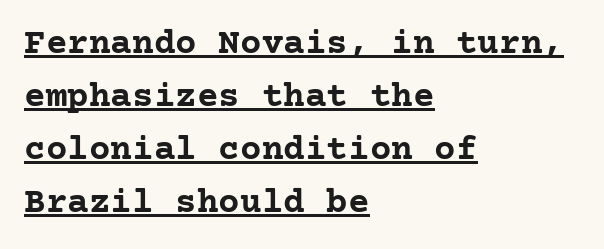
The image shows 36 px semibold serif type, upright; set left-aligned, normal line spacing (1.47x), normal letter spacing, underlined; low stroke contrast and a medium x-height.
